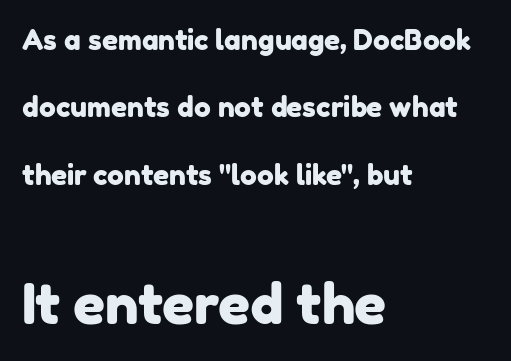
{"serif": "no", "width": "normal", "stroke_contrast": "low", "x_height": "medium", "monospaced": "no", "underline": "no", "align": "left", "line_spacing": "loose", "line_spacing_ratio": 2.41, "letter_spacing": "normal", "letter_spacing_em": 0.0, "larger_block": "second", "size_ratio": 2.0, "glyph_px": 56}
